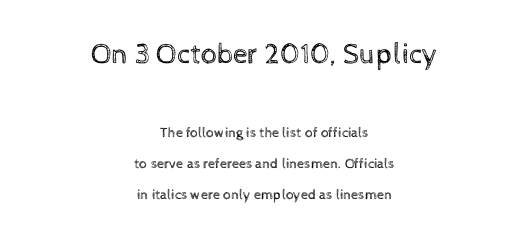
The rendering uses natural spacing where letterforms have individual widths. Underline: absent. This rendering uses center alignment, leaving both contours irregular but symmetric. Compare the two chunks: the upper has the greater cap height.
